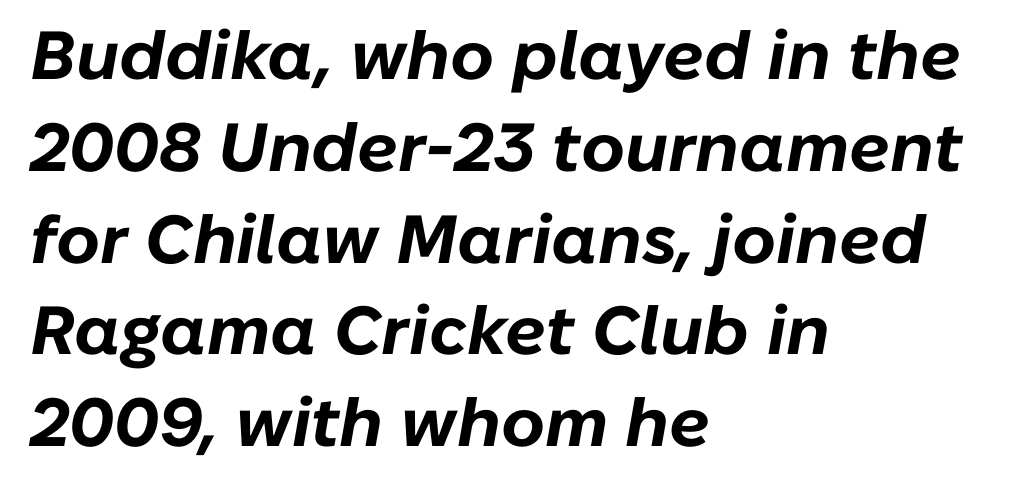
{"italic": "yes", "lean": "right", "slant_degrees": 10, "bold": "yes", "weight": "bold", "width": "normal", "stroke_contrast": "low", "x_height": "medium", "monospaced": "no", "underline": "no", "align": "left", "line_spacing": "normal", "line_spacing_ratio": 1.35, "letter_spacing": "normal", "letter_spacing_em": 0.0, "glyph_px": 68}
